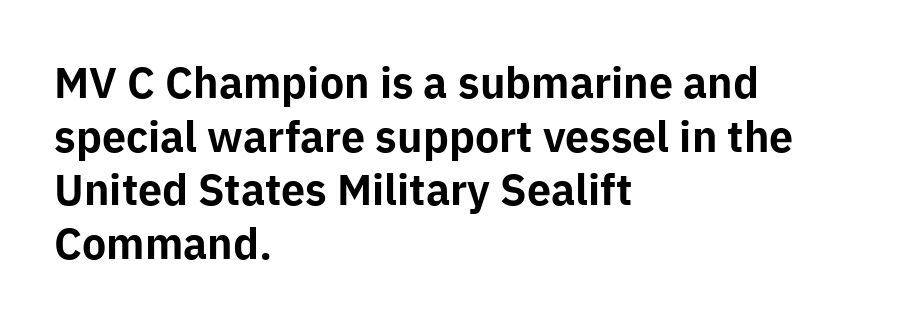
The image shows 41 px bold sans-serif type, upright; set left-aligned, normal line spacing (1.31x), normal letter spacing, not underlined; low stroke contrast and a medium x-height.
